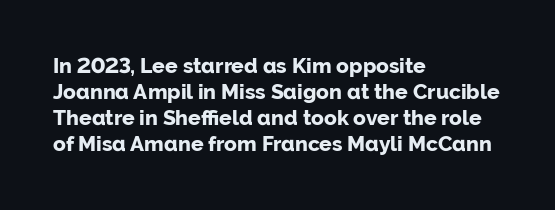
The image shows 21 px bold type, upright; set left-aligned, line spacing 1.24x, normal letter spacing, not underlined.
